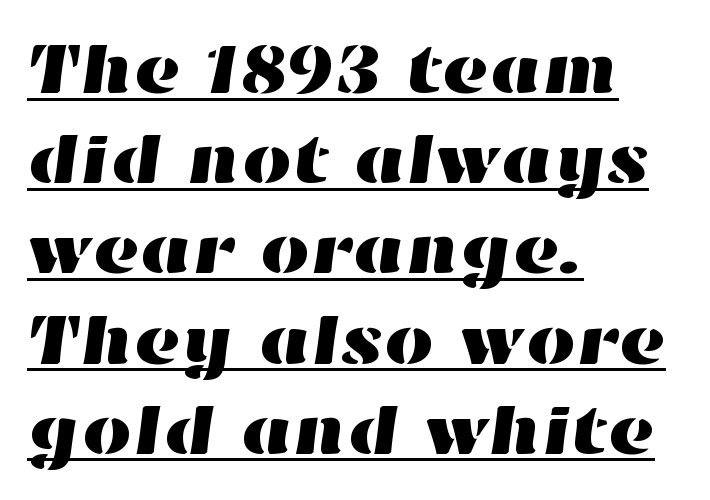
{"width": "wide", "stroke_contrast": "high", "x_height": "medium", "monospaced": "no", "underline": "yes", "align": "left", "line_spacing": "normal", "line_spacing_ratio": 1.27, "letter_spacing": "normal", "letter_spacing_em": 0.0, "glyph_px": 71}
